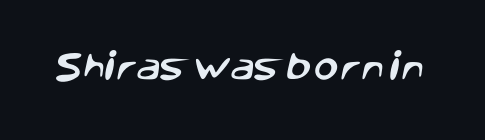
The image shows 31 px sans-serif type; set normal letter spacing, not underlined; low stroke contrast and a large x-height.
